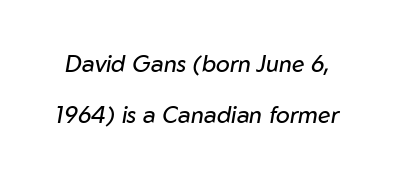
The space directly below the letters is spotless. Observe the ordinary spacing: letters are neighbours, not strangers. No chunkiness to these letters — they're not bold. The typography opts for an oblique posture over an upright one. Horizontal bands of white between lines are thick stripes.
